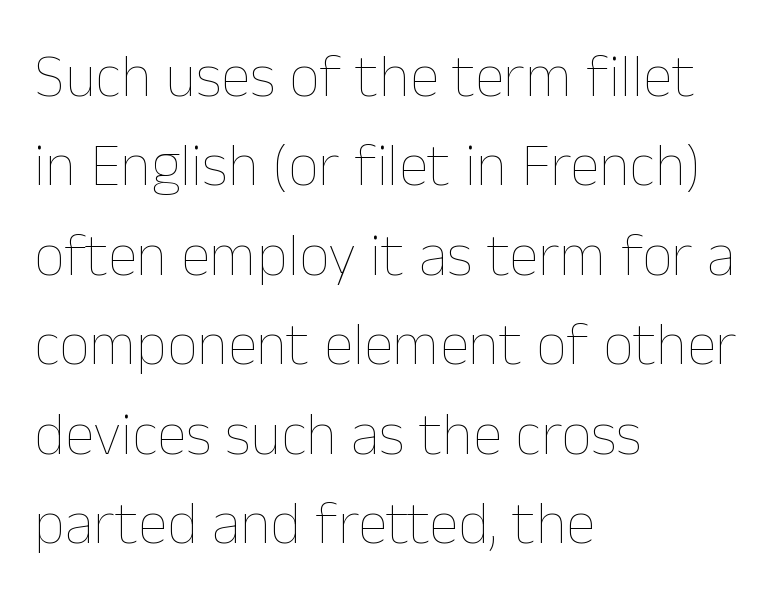
{"italic": "no", "bold": "no", "weight": "thin", "width": "normal", "stroke_contrast": "low", "x_height": "medium", "monospaced": "no", "underline": "no", "align": "left", "line_spacing": "normal", "line_spacing_ratio": 1.49, "letter_spacing": "normal", "letter_spacing_em": 0.0, "glyph_px": 60}
